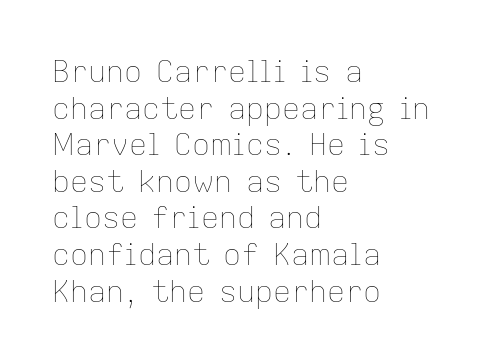
{"italic": "no", "bold": "no", "weight": "thin", "width": "normal", "stroke_contrast": "low", "x_height": "medium", "monospaced": "no", "underline": "no", "align": "left", "line_spacing_ratio": 1.22, "letter_spacing": "normal", "letter_spacing_em": 0.0, "glyph_px": 30}
